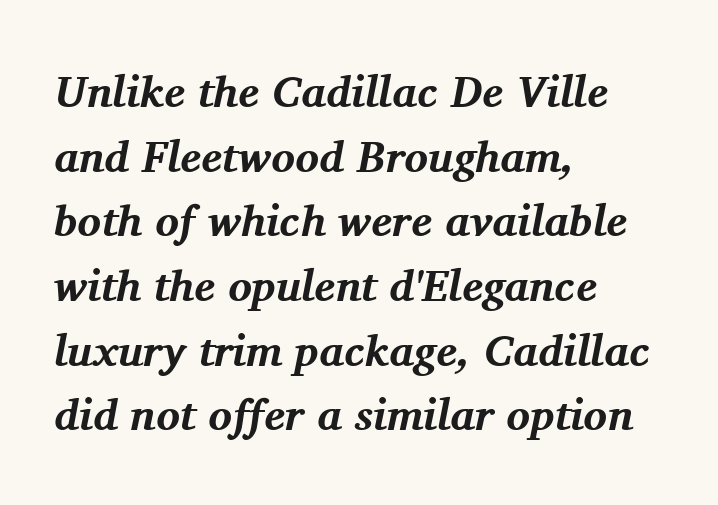
The image shows 44 px bold serif type, italic (leaning right); set left-aligned, normal line spacing (1.47x), normal letter spacing, not underlined; medium stroke contrast and a medium x-height.
